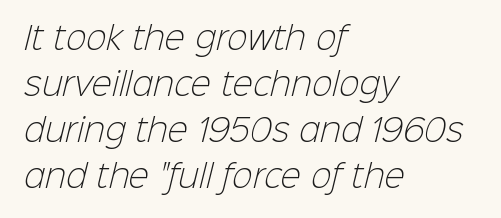
{"serif": "no", "bold": "no", "weight": "light", "width": "normal", "stroke_contrast": "low", "x_height": "medium", "monospaced": "no", "underline": "no", "align": "left", "line_spacing": "normal", "line_spacing_ratio": 1.48, "letter_spacing": "normal", "letter_spacing_em": 0.0, "glyph_px": 31}
